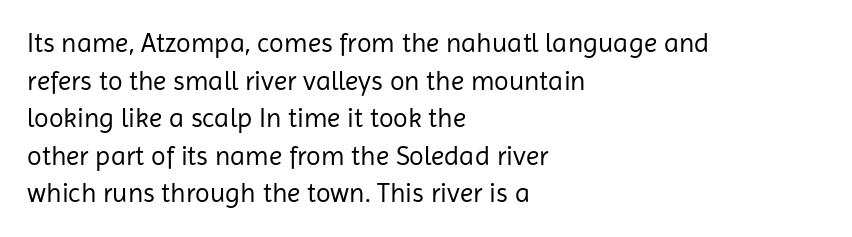
Notice how the stems are strictly vertical — no italics here. A bare baseline throughout the passage. Inter-character spacing is left at the font's built-in metrics. Vertical spacing — default. The ragged edge is on the right, which tells us the setting is flush left. The font sits on the lighter half of the weight spectrum, regular included.
